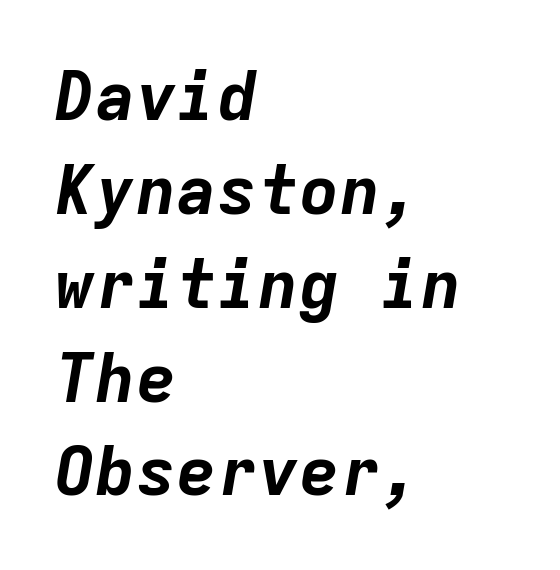
The image shows 68 px bold type, italic (leaning right), monospaced; set left-aligned, normal line spacing (1.38x), normal letter spacing, not underlined; low stroke contrast and a medium x-height.
